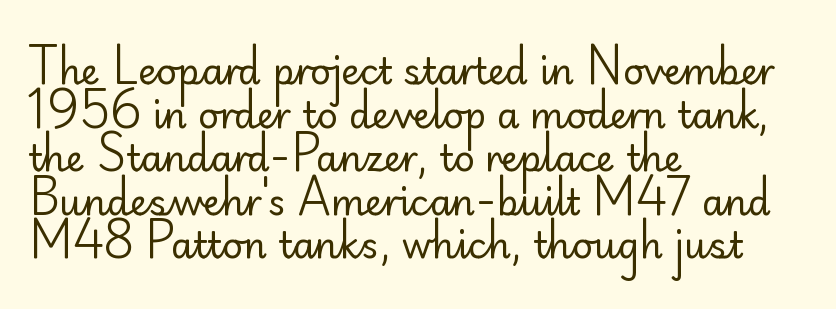
{"serif": "no", "italic": "no", "bold": "no", "weight": "regular", "width": "normal", "stroke_contrast": "low", "x_height": "small", "monospaced": "no", "underline": "no", "align": "left", "line_spacing_ratio": 1.21, "letter_spacing": "normal", "letter_spacing_em": 0.0, "glyph_px": 36}
